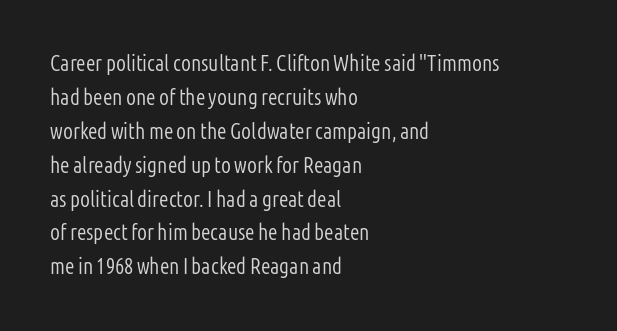
Q: Is the text bold? A: No.
Q: Is the text italic (slanted)? A: No, it is upright.
Q: Is the text underlined? A: No.
Q: How is the paragraph aligned? A: Left-aligned.
Q: Is the spacing between letters normal or unusually wide? A: Normal.
Q: Is the spacing between lines tight, normal or loose? A: Normal.
